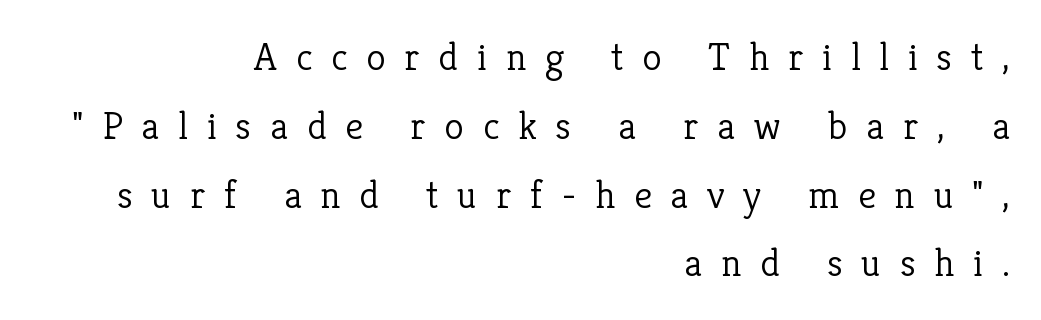
This sample has the flowing, uneven cadence of proportional lettering. Inter-character spacing is expanded well beyond the font's built-in metrics. Small tapered or slab feet sit at the stroke ends, so this counts as serif. The passage shown is not underscored anywhere.
